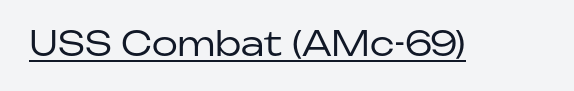
Q: Is the text bold? A: No.
Q: Is the text italic (slanted)? A: No, it is upright.
Q: Is the typeface a serif or a sans-serif typeface? A: Sans-serif.
Q: Is the text underlined? A: Yes.
Q: Is the spacing between letters normal or unusually wide? A: Normal.
Q: Width (condensed, normal, or wide)? A: Normal.
Q: Stroke contrast? A: Low.
Q: x-height? A: Medium.
Q: Monospaced? A: No.
